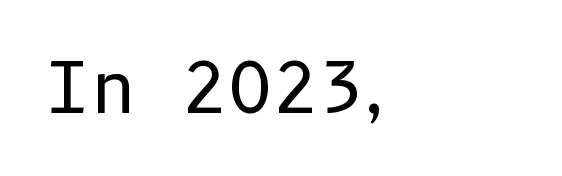
Q: Is the text bold? A: No.
Q: Is the text italic (slanted)? A: No, it is upright.
Q: Is the typeface a serif or a sans-serif typeface? A: Sans-serif.
Q: Is the text underlined? A: No.
Q: Is the spacing between letters normal or unusually wide? A: Normal.
Q: Width (condensed, normal, or wide)? A: Normal.
Q: Stroke contrast? A: Low.
Q: x-height? A: Medium.
